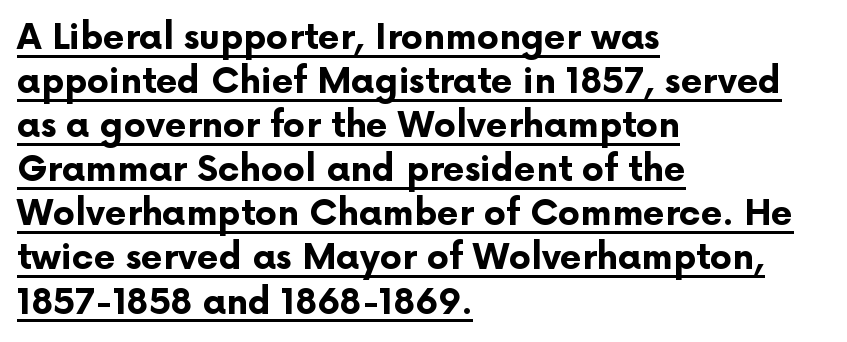
Here the glyphs are tracked normally, forming tight word shapes. A typesetter would call this proportional, since set widths differ per character. Quick note: not italic, upright. This sample is left-justified, so line endings fall wherever the words run out.
